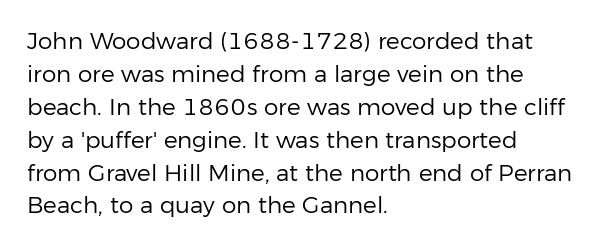
{"italic": "no", "bold": "no", "underline": "no", "align": "left", "line_spacing": "normal", "line_spacing_ratio": 1.43, "letter_spacing": "normal", "letter_spacing_em": 0.0, "glyph_px": 23}
